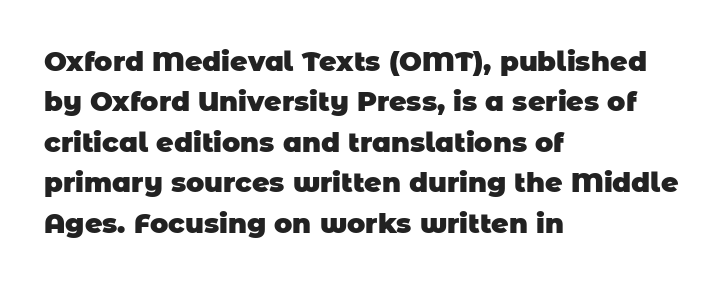
{"bold": "yes", "underline": "no", "align": "left", "line_spacing": "normal", "line_spacing_ratio": 1.5, "letter_spacing": "normal", "letter_spacing_em": 0.0, "glyph_px": 27}
